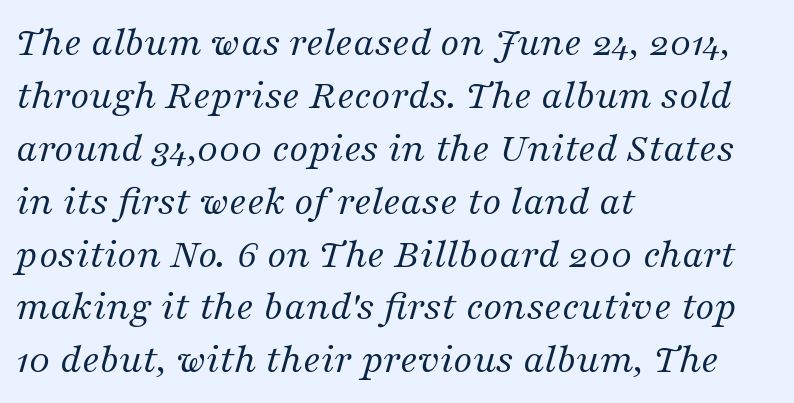
{"serif": "yes", "italic": "yes", "lean": "right", "slant_degrees": 16, "bold": "no", "weight": "regular", "width": "normal", "stroke_contrast": "medium", "x_height": "medium", "monospaced": "no", "underline": "no", "align": "left", "line_spacing_ratio": 1.23, "letter_spacing": "normal", "letter_spacing_em": 0.0, "glyph_px": 43}
